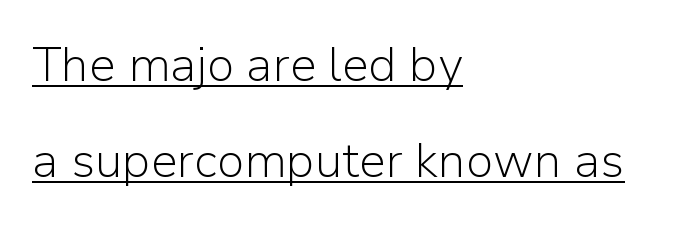
Q: Is the text bold? A: No.
Q: Is the text italic (slanted)? A: No, it is upright.
Q: Is the typeface a serif or a sans-serif typeface? A: Sans-serif.
Q: Is the text underlined? A: Yes.
Q: How is the paragraph aligned? A: Left-aligned.
Q: Is the spacing between letters normal or unusually wide? A: Normal.
Q: Is the spacing between lines tight, normal or loose? A: Loose.
Q: Width (condensed, normal, or wide)? A: Normal.
Q: Stroke contrast? A: Low.
Q: x-height? A: Medium.
Q: Monospaced? A: No.
